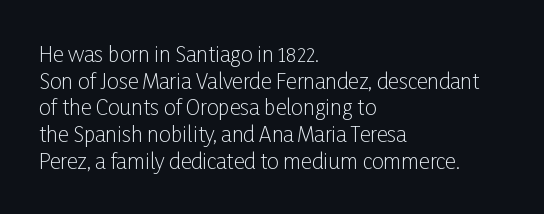
{"italic": "no", "bold": "no", "underline": "no", "align": "left", "line_spacing": "normal", "line_spacing_ratio": 1.27, "letter_spacing": "normal", "letter_spacing_em": 0.0, "glyph_px": 21}
